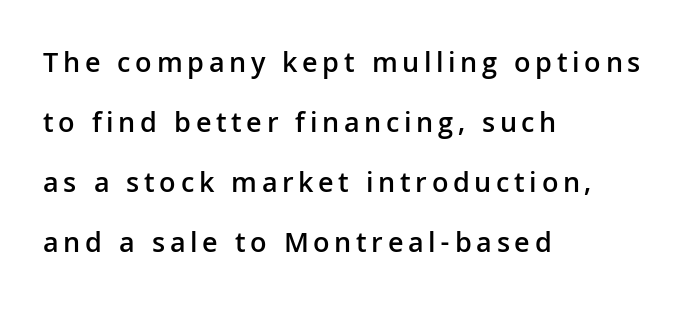
The image shows 29 px semibold sans-serif type, upright; set left-aligned, loose line spacing (2.07x), not underlined; low stroke contrast and a medium x-height.
